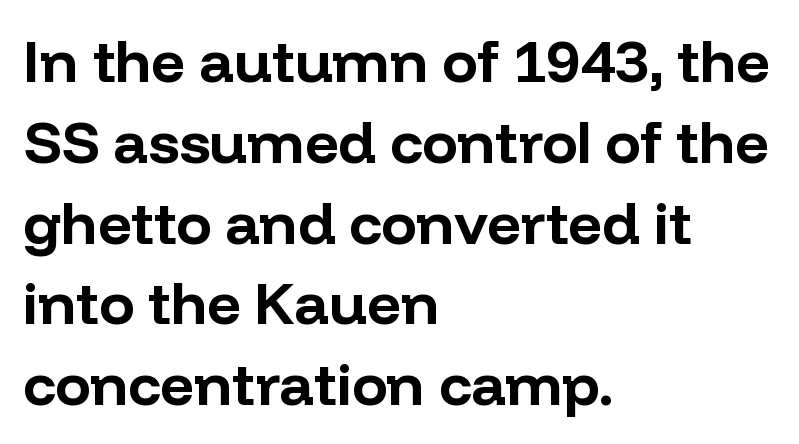
{"serif": "no", "italic": "no", "bold": "yes", "weight": "bold", "width": "normal", "stroke_contrast": "low", "x_height": "medium", "monospaced": "no", "underline": "no", "align": "left", "line_spacing": "normal", "line_spacing_ratio": 1.37, "letter_spacing": "normal", "letter_spacing_em": 0.0, "glyph_px": 59}
